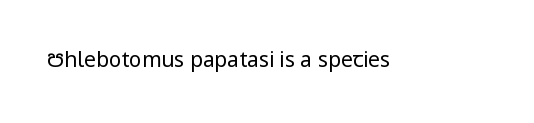
Q: Is the text bold? A: No.
Q: Is the text italic (slanted)? A: No, it is upright.
Q: Is the text underlined? A: No.
Q: Is the spacing between letters normal or unusually wide? A: Normal.
